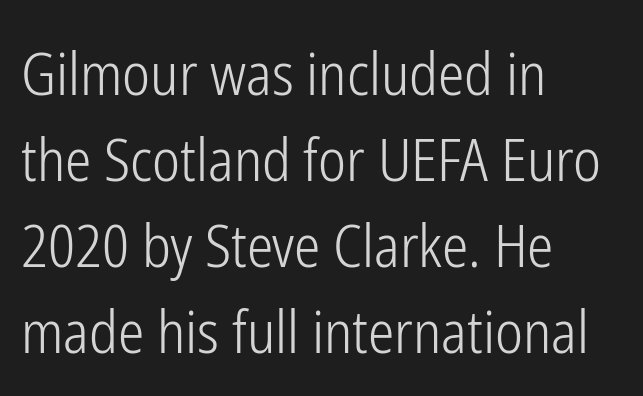
The designer went with a sans here, leaving each stem footless. The rendering keeps characters at their native spacing. The passage shown stacks its lines at a standard gap. Is this a fixed-width face? No — the glyphs have proportional, varying widths. This reads as an unemphasized weight, regular at the heaviest.
